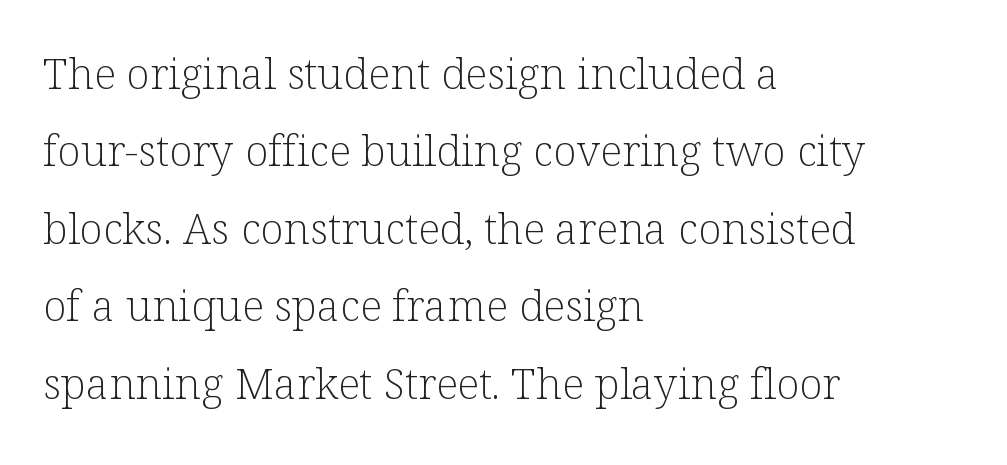
Note the varied advance widths — an 'i' is clearly narrower than an 'm'. Short note: letters normally spaced. Tall strokes in this sample are plumb rather than angled. The text was rendered using a seriffed face with decorative stroke endings. Weight: regular or lighter.
